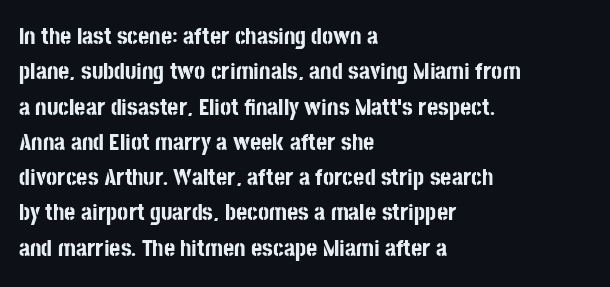
{"italic": "no", "bold": "yes", "underline": "no", "align": "left", "line_spacing": "normal", "line_spacing_ratio": 1.47, "letter_spacing": "normal", "letter_spacing_em": 0.0, "glyph_px": 24}
